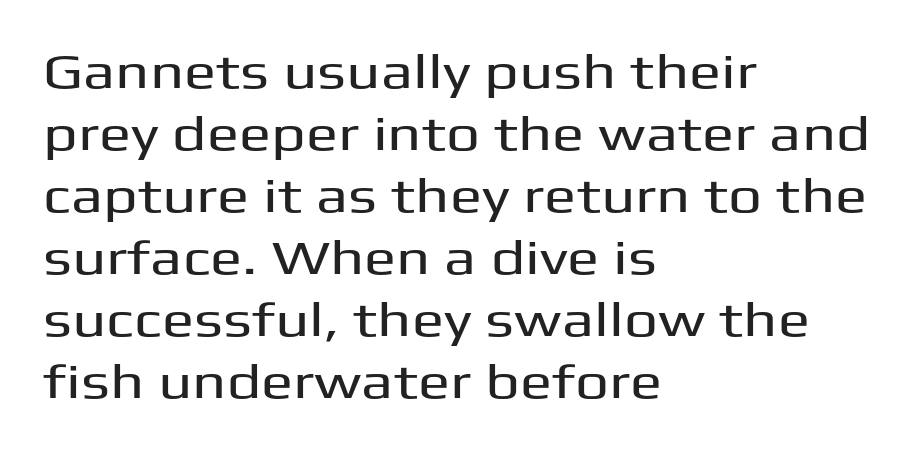
Q: Is the text italic (slanted)? A: No, it is upright.
Q: Is the typeface a serif or a sans-serif typeface? A: Sans-serif.
Q: Is the text underlined? A: No.
Q: How is the paragraph aligned? A: Left-aligned.
Q: Is the spacing between letters normal or unusually wide? A: Normal.
Q: Is the spacing between lines tight, normal or loose? A: Normal.
Q: Width (condensed, normal, or wide)? A: Wide.
Q: Stroke contrast? A: Medium.
Q: x-height? A: Medium.
Q: Monospaced? A: No.
